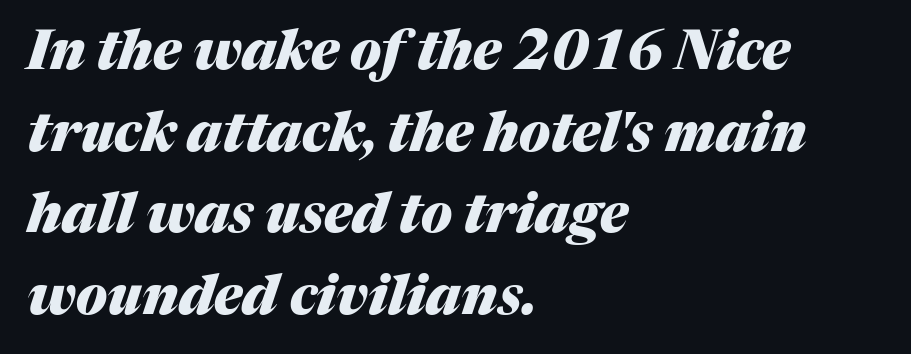
{"italic": "yes", "lean": "right", "slant_degrees": 17, "bold": "yes", "weight": "heavy", "width": "normal", "stroke_contrast": "medium", "x_height": "medium", "monospaced": "no", "underline": "no", "align": "left", "line_spacing": "normal", "line_spacing_ratio": 1.51, "letter_spacing": "normal", "letter_spacing_em": 0.0, "glyph_px": 54}
